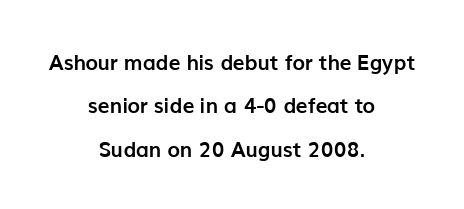
In terms of leading, this rendering errs on the spacious side. Line starts and ends both wander, symmetrically. Is there any slant? The stems are plumb. Just letters on the line, the space beneath them empty. There is no visible air inserted between adjacent glyphs. Every letter is thick-stroked: bold, no question.
